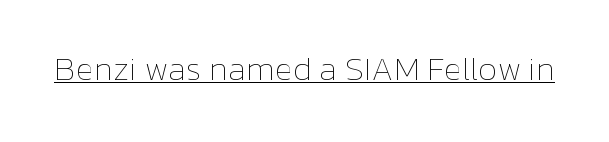
The image shows 33 px thin type, upright; set normal letter spacing, underlined; low stroke contrast and a medium x-height.
